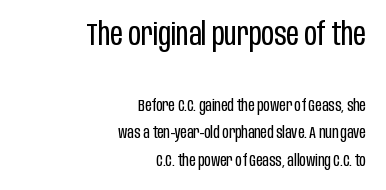
Teacher's note: observe the even right margin — that is flush-right alignment. What kind of face is this? One without serifs — a sans. This rendering leaves character spacing at its baseline value. Quick note: underline off. The letters in the upper block stand taller than those in the block below.
